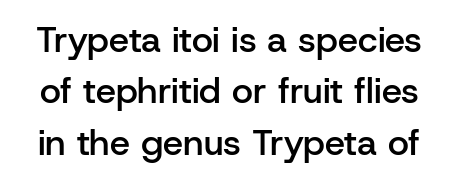
The image shows 36 px semibold sans-serif type, upright; set normal line spacing (1.43x), normal letter spacing, not underlined; low stroke contrast and a medium x-height.
